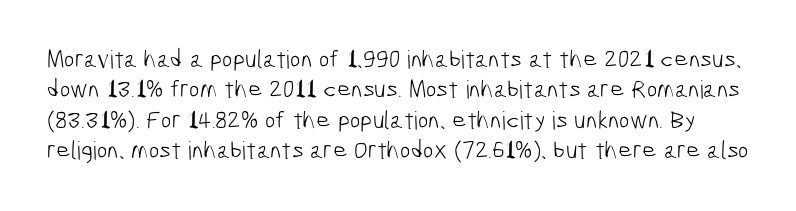
{"bold": "no", "underline": "no", "line_spacing_ratio": 1.22, "letter_spacing": "normal", "letter_spacing_em": 0.0, "glyph_px": 25}
